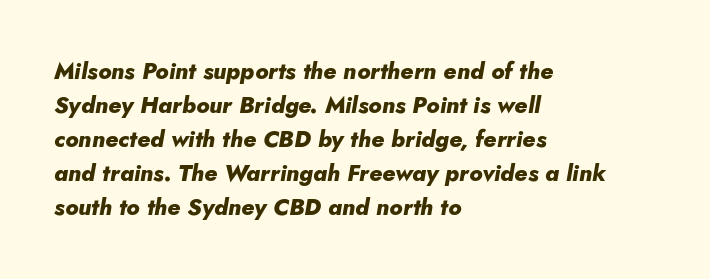
The image shows 23 px bold type, italic (leaning right); set left-aligned, normal line spacing (1.48x), normal letter spacing, not underlined.
